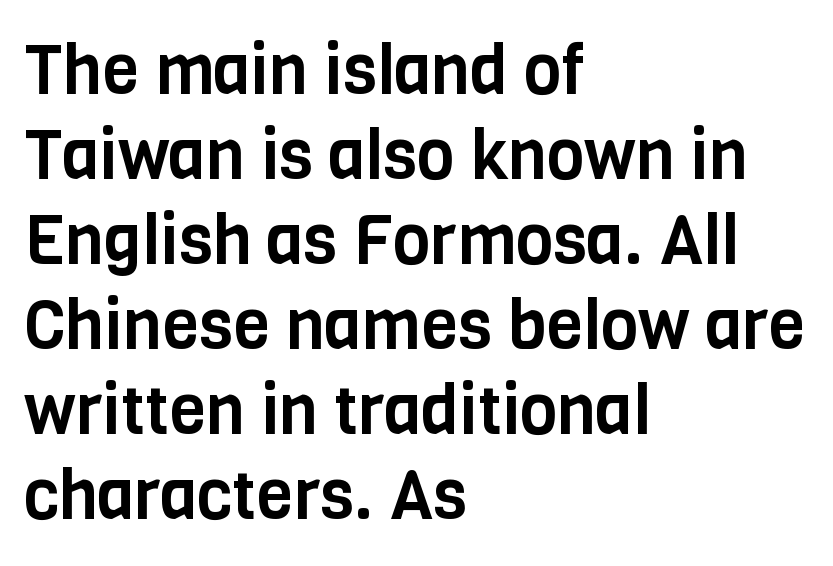
Quick note: underline off. Nope, not italic — everything's standing straight. A typesetter would call this proportional, since set widths differ per character. In terms of letterform style, serifs are entirely absent.
